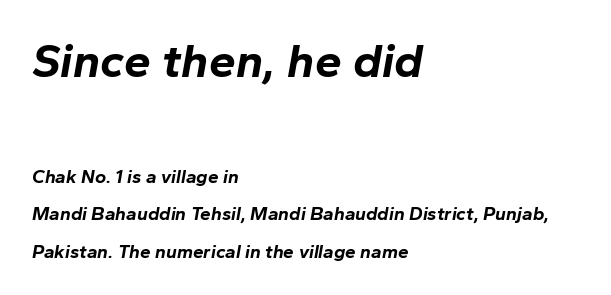
Q: Is the text bold? A: Yes.
Q: Is the text italic (slanted)? A: Yes, it leans right by about 10 degrees.
Q: Is the text underlined? A: No.
Q: How is the paragraph aligned? A: Left-aligned.
Q: Is the spacing between letters normal or unusually wide? A: Normal.
Q: Is the spacing between lines tight, normal or loose? A: Loose.
Q: Which block of text is set in a larger size, the first (top) or the second (bottom)? A: The first (top) one.
Q: Width (condensed, normal, or wide)? A: Normal.
Q: Stroke contrast? A: Low.
Q: x-height? A: Medium.
Q: Monospaced? A: No.
